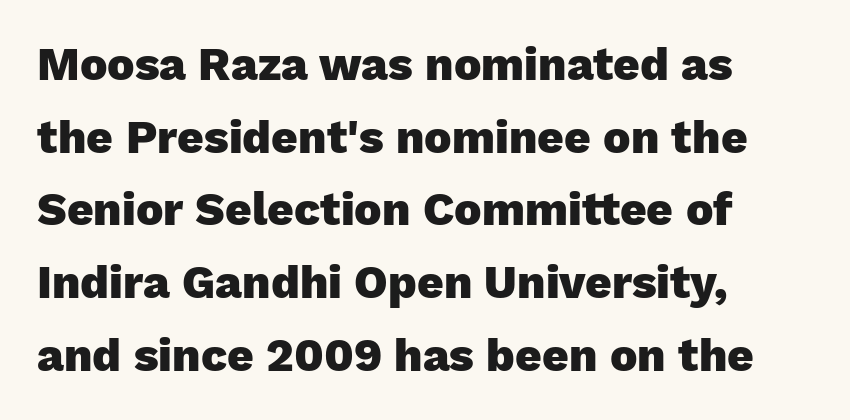
{"serif": "no", "italic": "no", "bold": "yes", "weight": "heavy", "width": "normal", "stroke_contrast": "low", "x_height": "medium", "monospaced": "no", "underline": "no", "align": "left", "line_spacing": "normal", "line_spacing_ratio": 1.58, "letter_spacing": "normal", "letter_spacing_em": 0.0, "glyph_px": 46}
